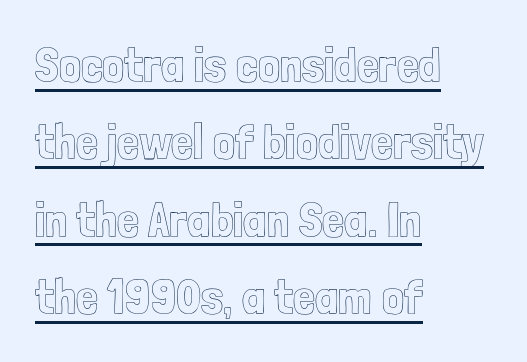
The image shows 49 px condensed type, upright; set left-aligned, normal line spacing (1.58x), normal letter spacing, underlined; a medium x-height.
